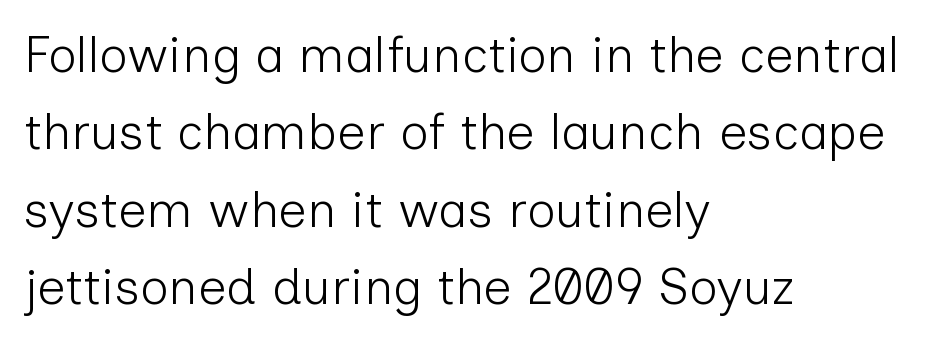
Which margin do the lines hug? The left one — the right edge is uneven. The passage shown has conventional tracking throughout. These lines are composed in type without serifs. Each stroke keeps to a modest, everyday thickness or less.
